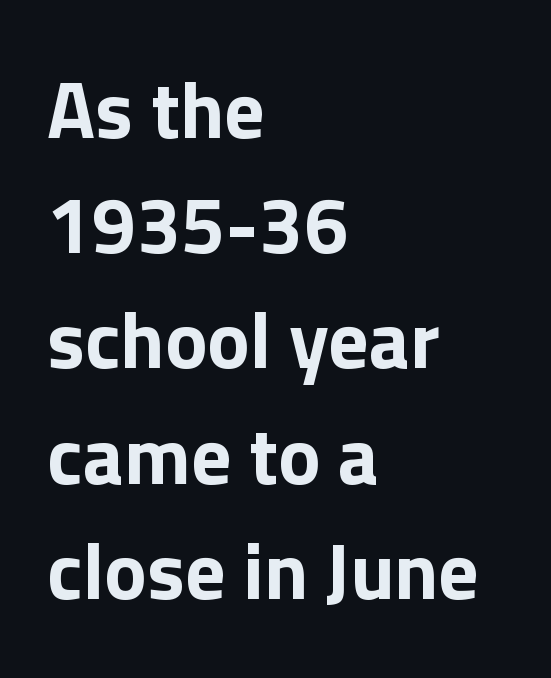
The typography opts for an upright posture over an oblique one. All the whitespace from short lines collects on the right. Observe the absence of serifs on each vertical stroke in this sample. The face used here has the dense, thick strokes of a bold. Tracking value appears to be zero — textbook default spacing.
